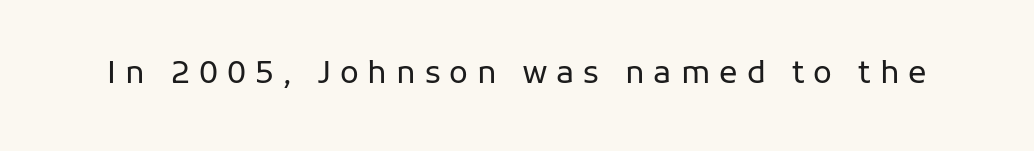
The image shows 31 px regular-weight sans-serif type, upright; set unusually wide letter spacing (+0.29 em), not underlined; low stroke contrast and a medium x-height.
